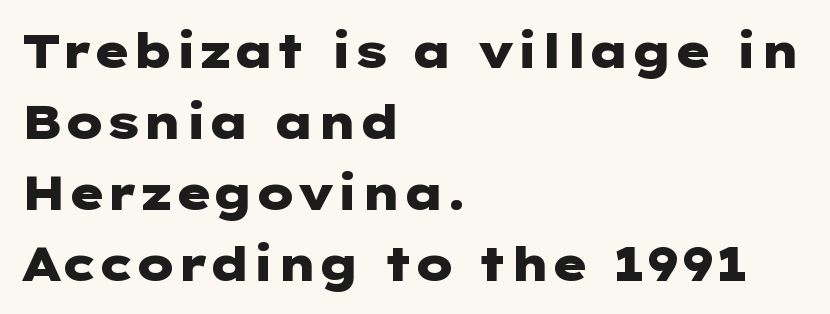
{"serif": "no", "italic": "no", "bold": "yes", "weight": "heavy", "width": "wide", "stroke_contrast": "low", "x_height": "medium", "underline": "no", "align": "left", "line_spacing": "normal", "line_spacing_ratio": 1.51, "letter_spacing": "normal", "letter_spacing_em": 0.0, "glyph_px": 47}
